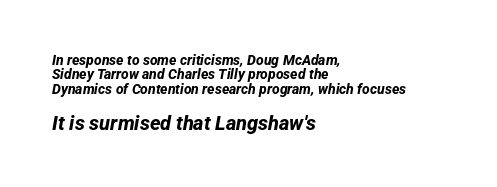
Q: Is the text bold? A: Yes.
Q: Is the text underlined? A: No.
Q: How is the paragraph aligned? A: Left-aligned.
Q: Is the spacing between letters normal or unusually wide? A: Normal.
Q: Is the spacing between lines tight, normal or loose? A: Tight.
Q: Which block of text is set in a larger size, the first (top) or the second (bottom)? A: The second (bottom) one.
